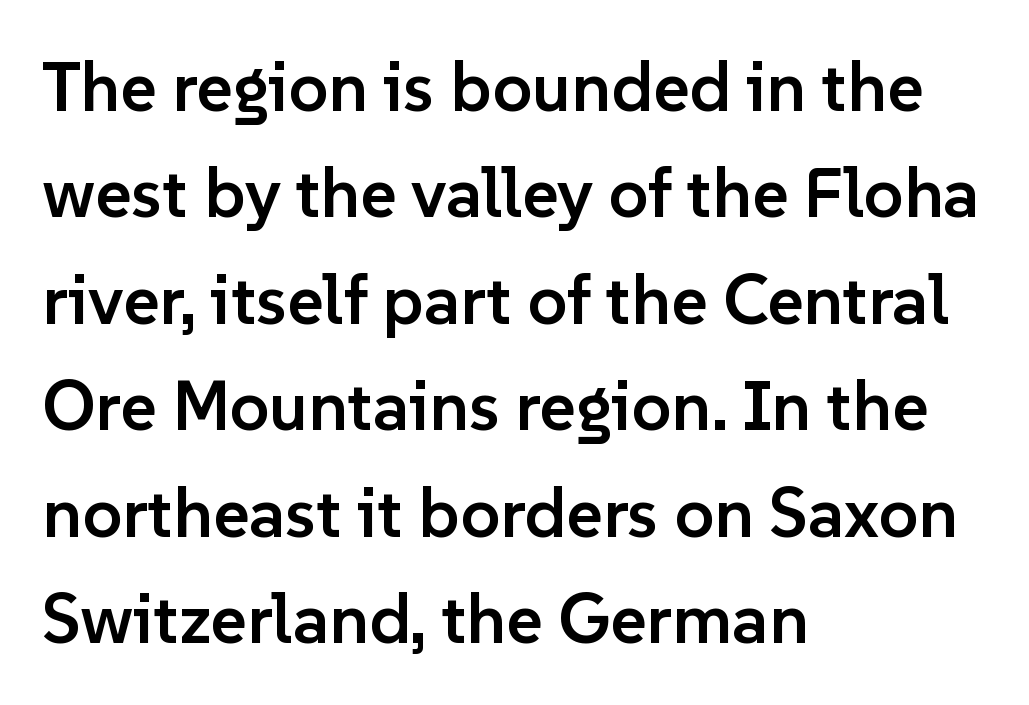
{"serif": "no", "italic": "no", "bold": "semi", "weight": "semibold", "width": "normal", "stroke_contrast": "low", "x_height": "medium", "monospaced": "no", "underline": "no", "align": "left", "line_spacing": "normal", "line_spacing_ratio": 1.52, "letter_spacing": "normal", "letter_spacing_em": 0.0, "glyph_px": 70}
